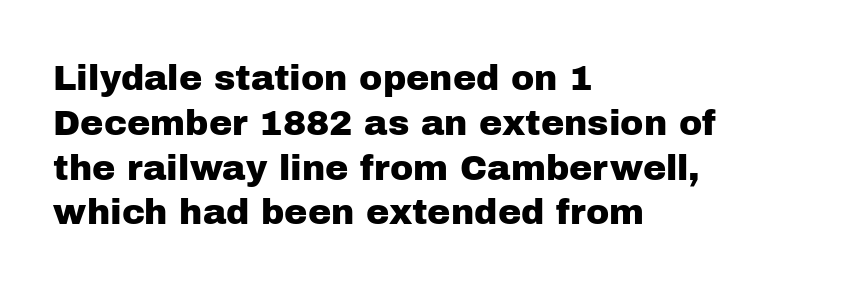
Posture: vertical. Tracking here is standard; glyphs follow each other at the usual distance. Are there feet on the stems? There aren't — it's a sans. Note the varied advance widths — an 'i' is clearly narrower than an 'm'.
